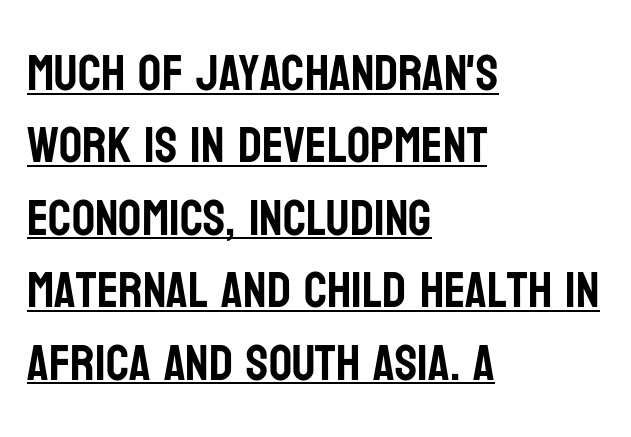
Q: Is the text italic (slanted)? A: No, it is upright.
Q: Is the typeface a serif or a sans-serif typeface? A: Sans-serif.
Q: Is the text underlined? A: Yes.
Q: How is the paragraph aligned? A: Left-aligned.
Q: Is the spacing between letters normal or unusually wide? A: Normal.
Q: Is the spacing between lines tight, normal or loose? A: Normal.
Q: Width (condensed, normal, or wide)? A: Condensed.
Q: Stroke contrast? A: Low.
Q: x-height? A: Large.
Q: Monospaced? A: No.
